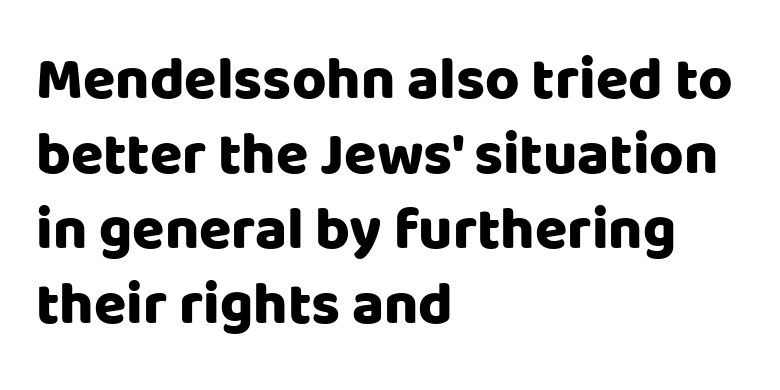
{"serif": "no", "italic": "no", "bold": "yes", "weight": "heavy", "width": "normal", "stroke_contrast": "low", "x_height": "large", "monospaced": "no", "underline": "no", "align": "left", "line_spacing": "normal", "line_spacing_ratio": 1.27, "letter_spacing": "normal", "letter_spacing_em": 0.0, "glyph_px": 59}
